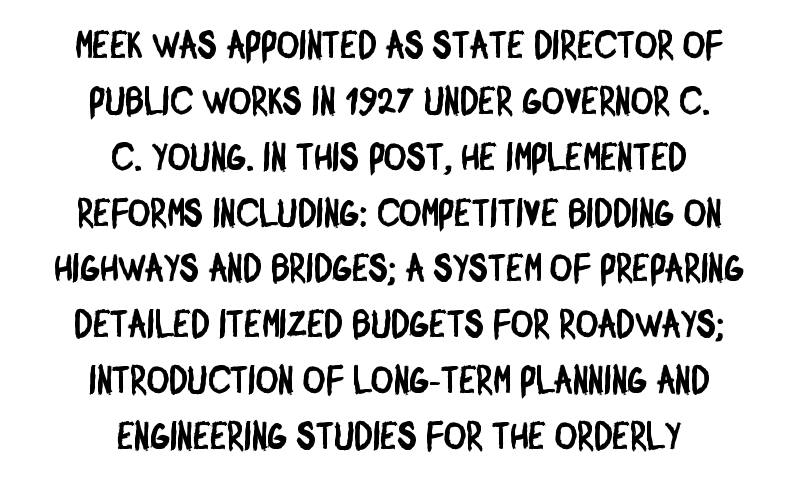
The image shows 38 px condensed sans-serif type; set centered, normal line spacing (1.47x), normal letter spacing, not underlined; low stroke contrast and a large x-height.
